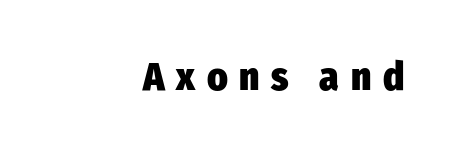
The image shows 39 px heavy, condensed sans-serif type, upright; set right-aligned, unusually wide letter spacing (+0.3 em), not underlined; low stroke contrast and a medium x-height.
